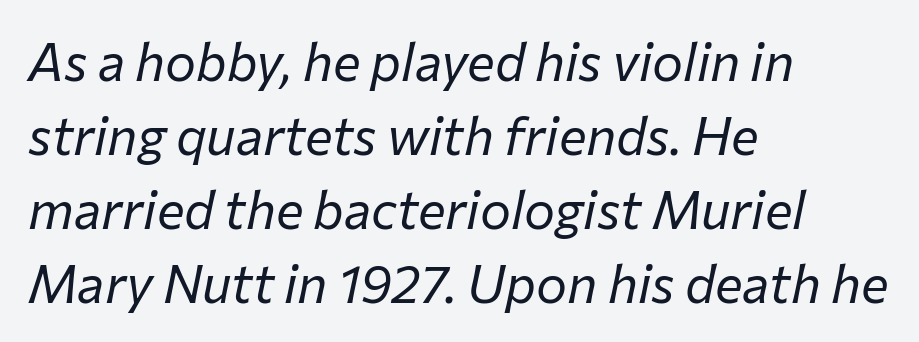
Q: Is the text bold? A: No.
Q: Is the text italic (slanted)? A: Yes, it leans right by about 12 degrees.
Q: Is the text underlined? A: No.
Q: How is the paragraph aligned? A: Left-aligned.
Q: Is the spacing between letters normal or unusually wide? A: Normal.
Q: Is the spacing between lines tight, normal or loose? A: Normal.
Q: Width (condensed, normal, or wide)? A: Normal.
Q: Stroke contrast? A: Low.
Q: x-height? A: Medium.
Q: Monospaced? A: No.
